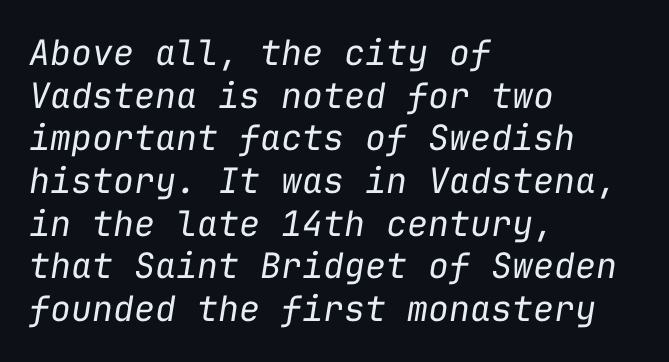
A typesetter would call this zero additional tracking. Notice how the stems are inclined rather than vertical — that's the hallmark of italics. Decoration check: the copy has no underline. Summary of weight: not heavy and not bold. You could count columns in this text — the font is strictly monospaced. The setting favours the left margin, as ordinary paragraphs usually do.
